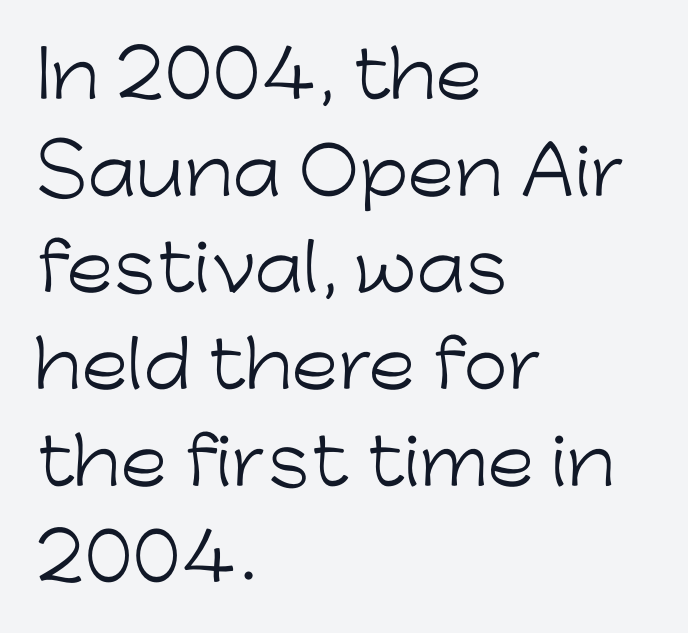
The weight tops out at a normal text grade. Anything drawn beneath the words? Only blank space. Short note: letters normally spaced. The letters advance in unequal steps, a hallmark of proportional type.
